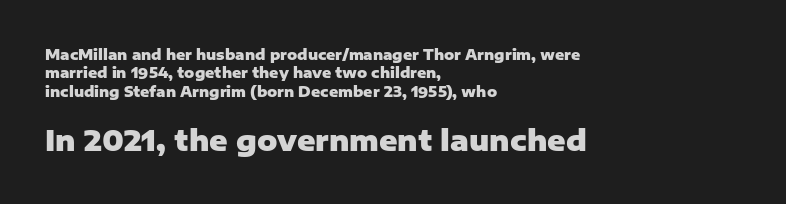
The image shows 28 px heavy sans-serif type, upright; set left-aligned, normal line spacing (1.31x), normal letter spacing, not underlined; the second (bottom) block is 2.0x larger; low stroke contrast and a medium x-height.
